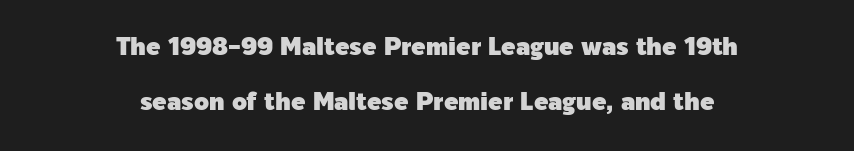
The image shows 24 px text type, upright; set centered, loose line spacing (2.31x), normal letter spacing, not underlined.
